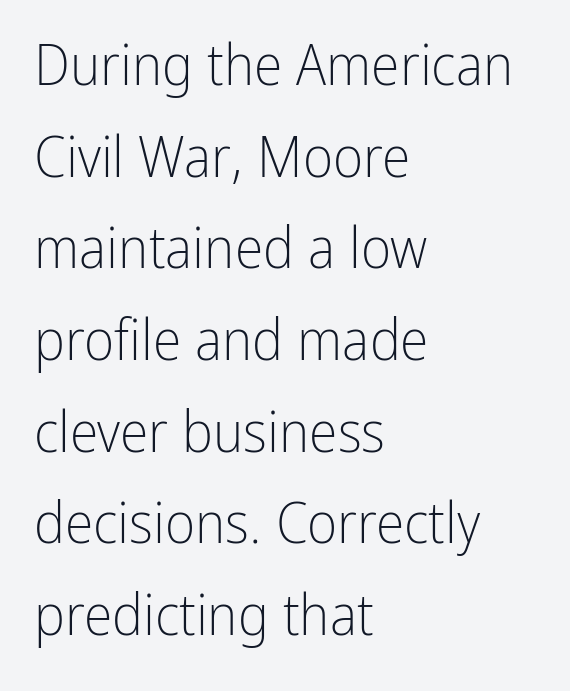
The image shows 58 px light, condensed sans-serif type, upright; set left-aligned, normal line spacing (1.58x), normal letter spacing, not underlined; low stroke contrast and a medium x-height.
